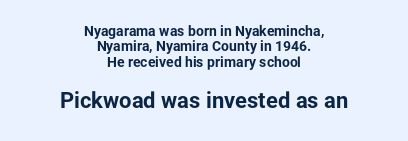
{"italic": "no", "bold": "yes", "underline": "no", "align": "center", "line_spacing": "tight", "line_spacing_ratio": 1.1, "letter_spacing": "normal", "letter_spacing_em": 0.0, "larger_block": "second", "size_ratio": 1.57, "glyph_px": 22}
